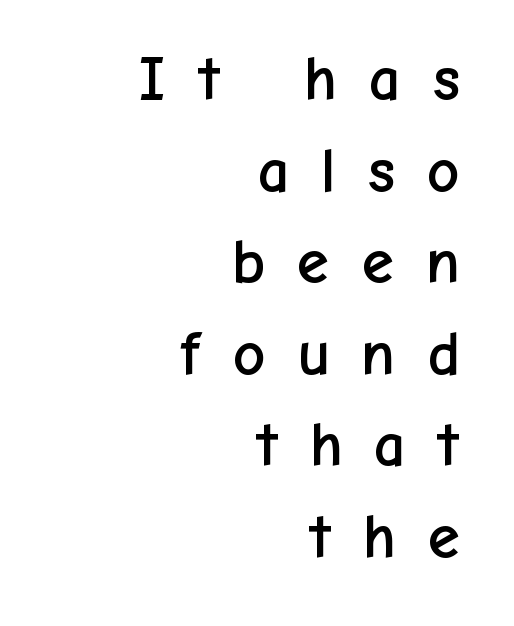
The image shows 64 px sans-serif type, upright; set right-aligned, normal line spacing (1.43x), unusually wide letter spacing (+0.46 em), not underlined; low stroke contrast and a medium x-height.
